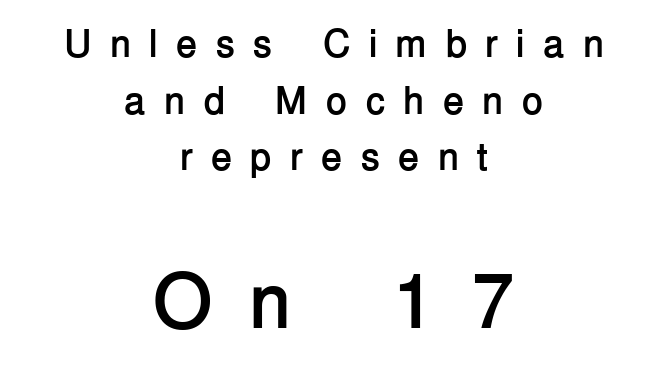
You get the small type first, then a jump to larger type. Teacher's note: observe the equal gaps on both sides — that is centered alignment. A typesetter would call this proportional, since set widths differ per character. The space between consecutive lines is moderate. Letters rest on an invisible, unmarked baseline. In terms of posture, this sample is upright.
